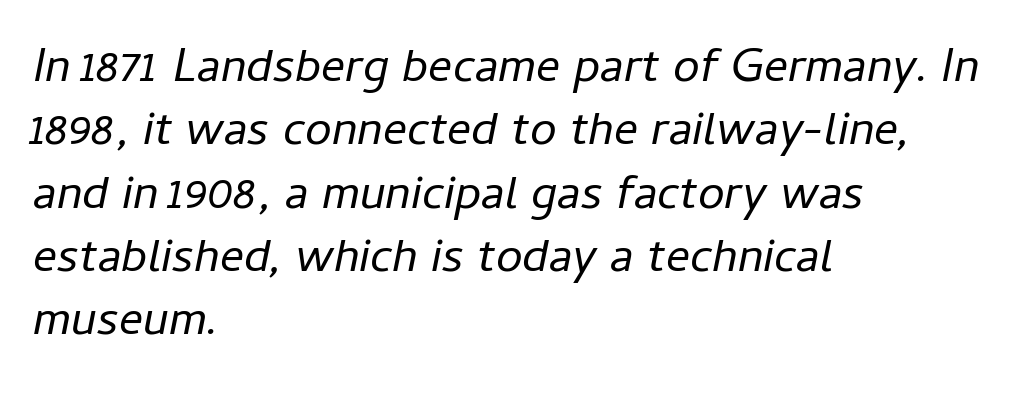
The image shows 48 px regular-weight type, italic (leaning right); set left-aligned, normal line spacing (1.32x), normal letter spacing, not underlined; low stroke contrast and a medium x-height.
